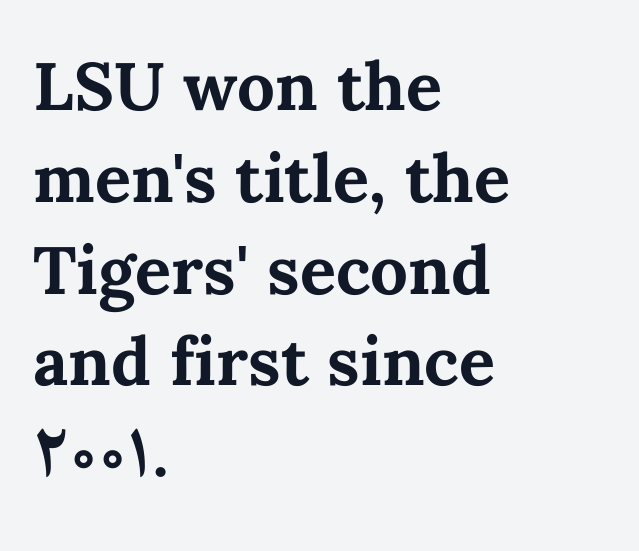
{"italic": "no", "bold": "yes", "weight": "bold", "width": "normal", "stroke_contrast": "medium", "x_height": "medium", "monospaced": "no", "underline": "no", "align": "left", "line_spacing": "normal", "line_spacing_ratio": 1.37, "letter_spacing": "normal", "letter_spacing_em": 0.0, "glyph_px": 67}
